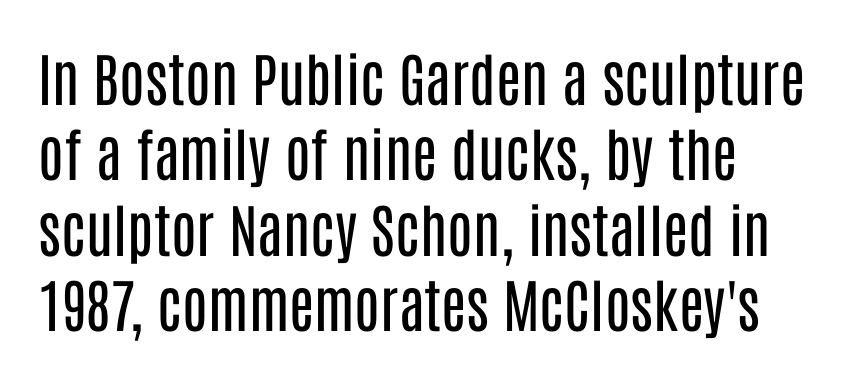
Q: Is the text bold? A: No.
Q: Is the text italic (slanted)? A: No, it is upright.
Q: Is the typeface a serif or a sans-serif typeface? A: Sans-serif.
Q: Is the text underlined? A: No.
Q: How is the paragraph aligned? A: Left-aligned.
Q: Is the spacing between letters normal or unusually wide? A: Normal.
Q: Is the spacing between lines tight, normal or loose? A: Normal.
Q: Width (condensed, normal, or wide)? A: Condensed.
Q: Stroke contrast? A: Low.
Q: x-height? A: Large.
Q: Monospaced? A: No.
